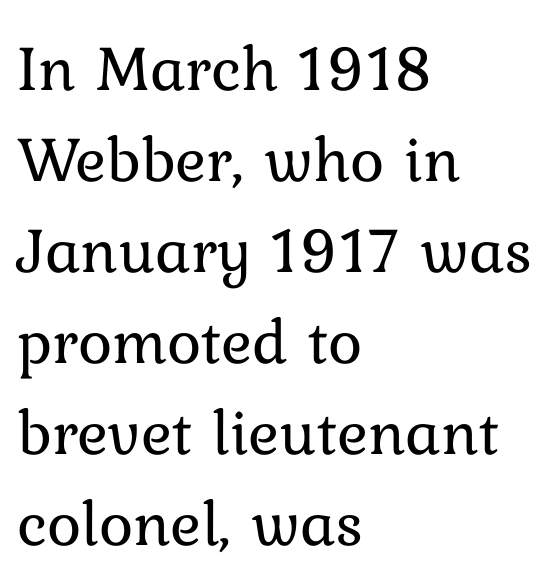
{"italic": "no", "bold": "no", "weight": "regular", "width": "normal", "stroke_contrast": "low", "x_height": "medium", "monospaced": "no", "underline": "no", "align": "left", "line_spacing": "normal", "line_spacing_ratio": 1.4, "letter_spacing": "normal", "letter_spacing_em": 0.0, "glyph_px": 65}
